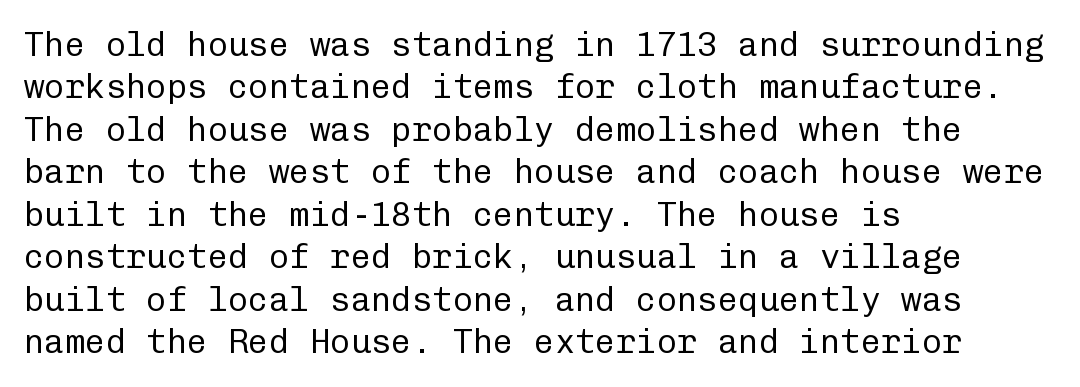
Q: Is the text bold? A: No.
Q: Is the text italic (slanted)? A: No, it is upright.
Q: Is the typeface a serif or a sans-serif typeface? A: Sans-serif.
Q: Is the text underlined? A: No.
Q: How is the paragraph aligned? A: Left-aligned.
Q: Is the spacing between letters normal or unusually wide? A: Normal.
Q: Is the spacing between lines tight, normal or loose? A: Normal.
Q: Width (condensed, normal, or wide)? A: Normal.
Q: Stroke contrast? A: Low.
Q: x-height? A: Medium.
Q: Monospaced? A: Yes.
